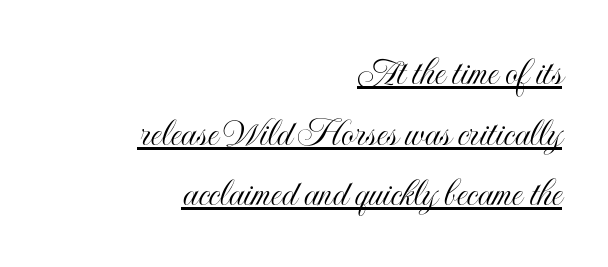
The image shows 41 px condensed type; set right-aligned, normal line spacing (1.48x), normal letter spacing, underlined; a small x-height.
